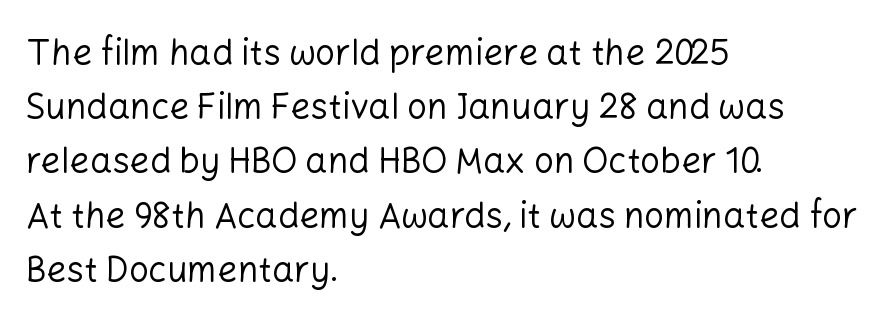
{"serif": "no", "italic": "no", "bold": "no", "weight": "regular", "width": "normal", "stroke_contrast": "low", "x_height": "medium", "monospaced": "no", "underline": "no", "align": "left", "line_spacing": "normal", "line_spacing_ratio": 1.55, "letter_spacing": "normal", "letter_spacing_em": 0.0, "glyph_px": 35}
